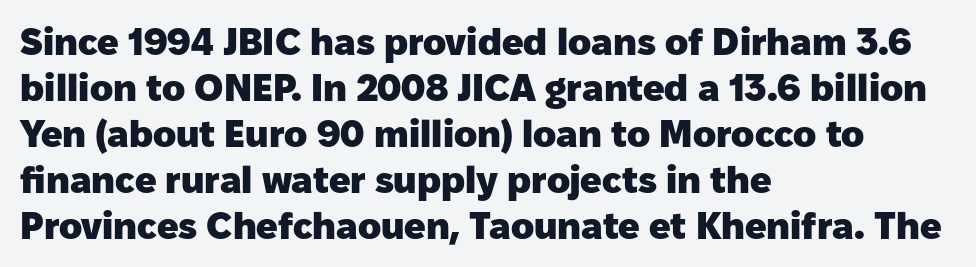
The image shows 38 px heavy sans-serif type, upright; set left-aligned, line spacing 1.21x, normal letter spacing, not underlined; low stroke contrast and a medium x-height.
